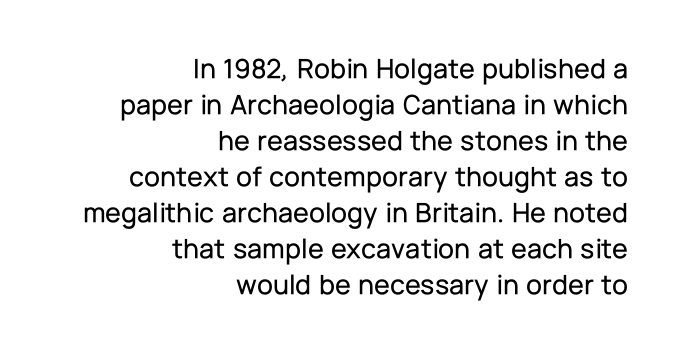
The image shows 29 px sans-serif type, upright; set right-aligned, line spacing 1.24x, normal letter spacing, not underlined; low stroke contrast and a medium x-height.
